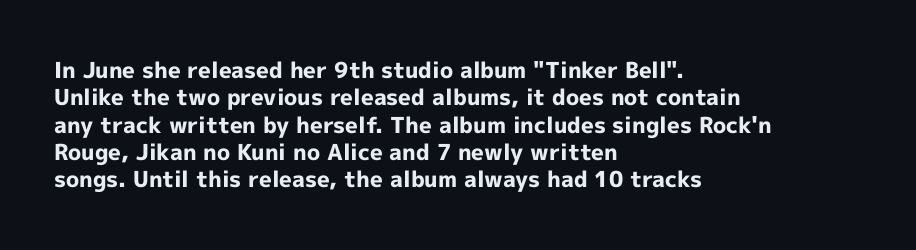
{"italic": "no", "bold": "yes", "underline": "no", "align": "left", "line_spacing_ratio": 1.24, "letter_spacing": "normal", "letter_spacing_em": 0.0, "glyph_px": 22}
